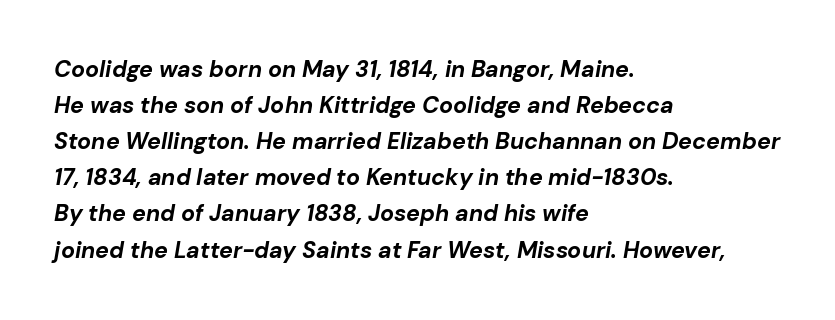
{"italic": "yes", "lean": "right", "slant_degrees": 10, "bold": "yes", "underline": "no", "align": "left", "line_spacing": "normal", "line_spacing_ratio": 1.57, "letter_spacing": "normal", "letter_spacing_em": 0.0, "glyph_px": 23}
